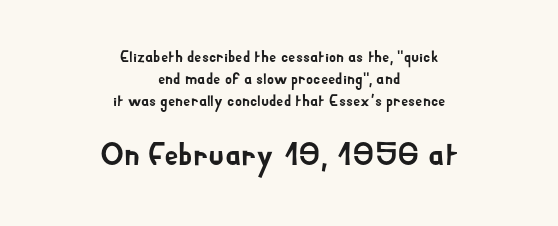
Q: Is the text italic (slanted)? A: No, it is upright.
Q: Is the typeface a serif or a sans-serif typeface? A: Sans-serif.
Q: Is the text underlined? A: No.
Q: How is the paragraph aligned? A: Centered.
Q: Is the spacing between letters normal or unusually wide? A: Normal.
Q: Is the spacing between lines tight, normal or loose? A: Normal.
Q: Which block of text is set in a larger size, the first (top) or the second (bottom)? A: The second (bottom) one.
Q: Width (condensed, normal, or wide)? A: Normal.
Q: Stroke contrast? A: Low.
Q: x-height? A: Small.
Q: Monospaced? A: No.
